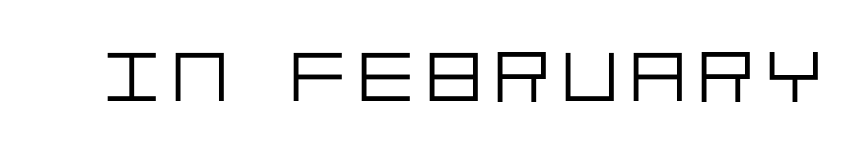
Q: Is the text bold? A: No.
Q: Is the text italic (slanted)? A: No, it is upright.
Q: Is the typeface a serif or a sans-serif typeface? A: Sans-serif.
Q: Is the text underlined? A: No.
Q: Width (condensed, normal, or wide)? A: Normal.
Q: Stroke contrast? A: Low.
Q: x-height? A: Large.
